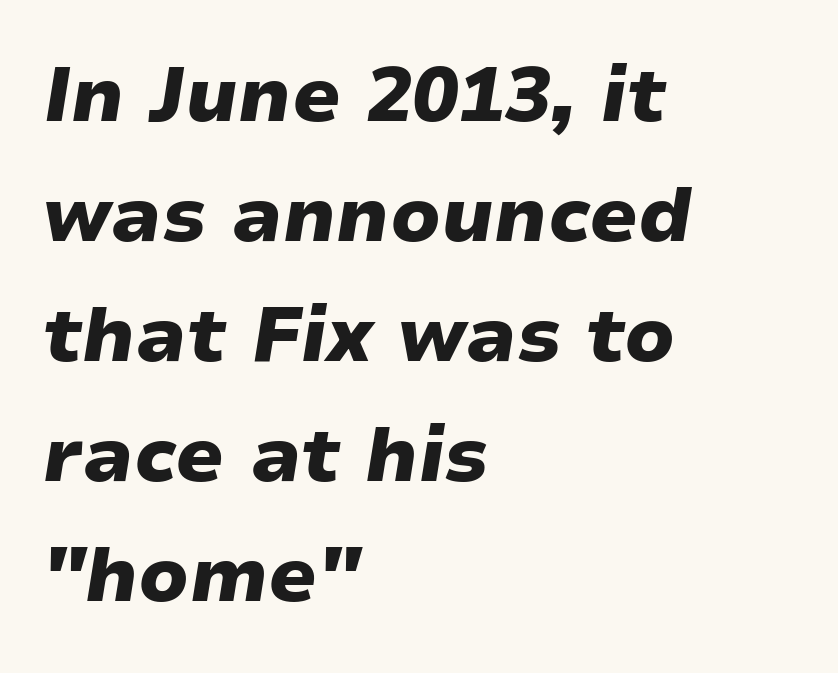
The image shows 77 px heavy, wide type, italic (leaning right); set left-aligned, normal line spacing (1.56x), normal letter spacing, not underlined; low stroke contrast and a medium x-height.
